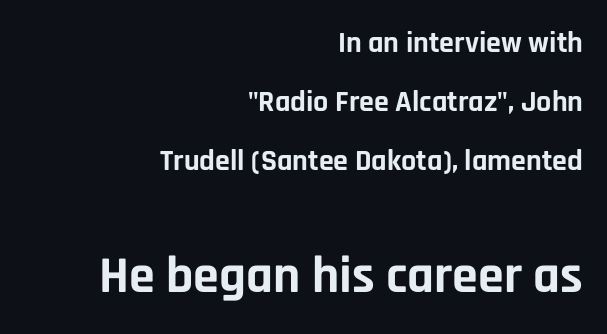
Q: Is the text bold? A: Yes.
Q: Is the text italic (slanted)? A: No, it is upright.
Q: Is the typeface a serif or a sans-serif typeface? A: Sans-serif.
Q: Is the text underlined? A: No.
Q: How is the paragraph aligned? A: Right-aligned.
Q: Is the spacing between letters normal or unusually wide? A: Normal.
Q: Is the spacing between lines tight, normal or loose? A: Loose.
Q: Which block of text is set in a larger size, the first (top) or the second (bottom)? A: The second (bottom) one.
Q: Width (condensed, normal, or wide)? A: Normal.
Q: Stroke contrast? A: Low.
Q: x-height? A: Large.
Q: Monospaced? A: No.
